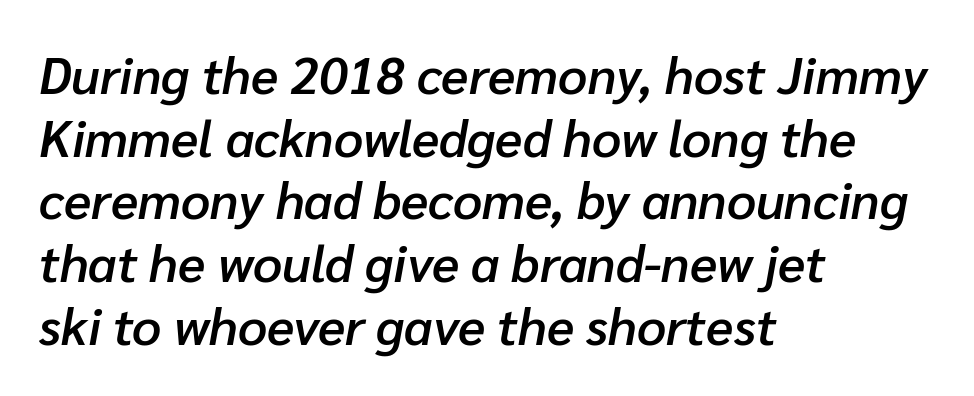
The image shows 51 px semibold type, italic (leaning right); set left-aligned, line spacing 1.23x, normal letter spacing, not underlined; low stroke contrast and a medium x-height.
